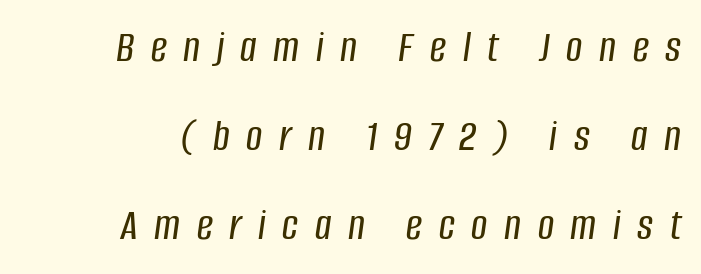
{"italic": "yes", "lean": "right", "slant_degrees": 8, "width": "condensed", "stroke_contrast": "low", "x_height": "large", "monospaced": "no", "underline": "no", "align": "right", "line_spacing": "loose", "line_spacing_ratio": 1.98, "letter_spacing": "wide", "letter_spacing_em": 0.37, "glyph_px": 45}
